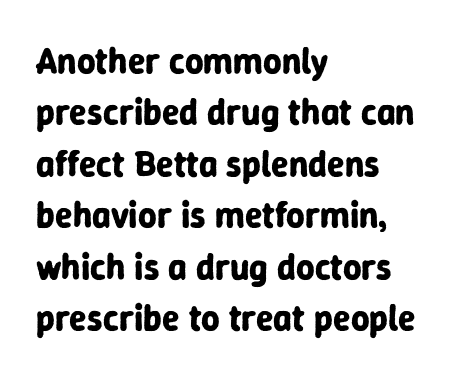
The image shows 36 px bold sans-serif type, upright; set left-aligned, normal line spacing (1.43x), normal letter spacing, not underlined; low stroke contrast and a medium x-height.
